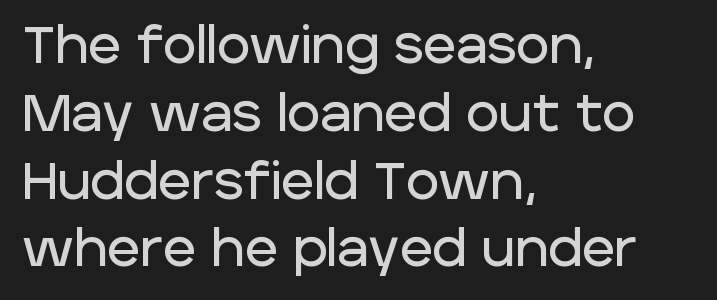
The image shows 51 px sans-serif type, upright; set left-aligned, normal line spacing (1.33x), normal letter spacing, not underlined; low stroke contrast and a large x-height.
